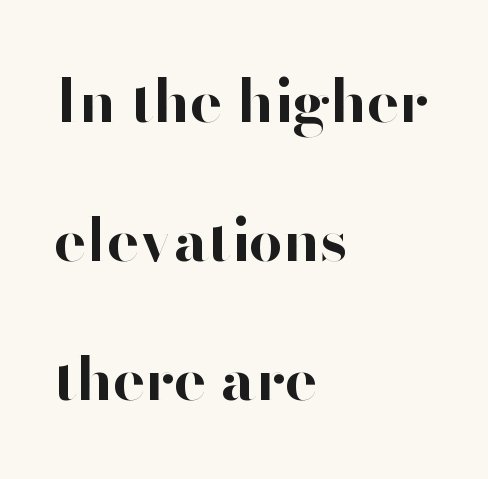
Caption: bold face, heavy strokes. Glyph-to-glyph distance matches everyday printed text. Characters remain perfectly vertical along every line. The passage shown is typed in a proportional face where columns would drift.
